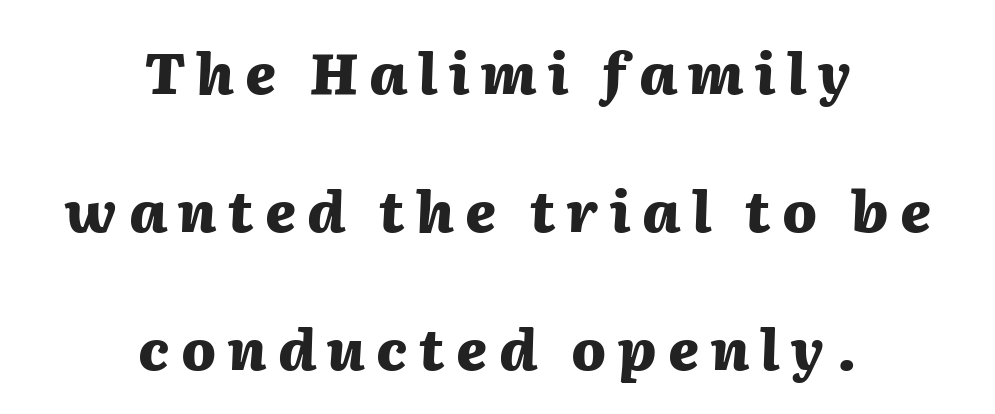
The image shows 57 px heavy type, italic (leaning right); set centered, loose line spacing (2.42x), unusually wide letter spacing (+0.2 em), not underlined; medium stroke contrast and a medium x-height.
